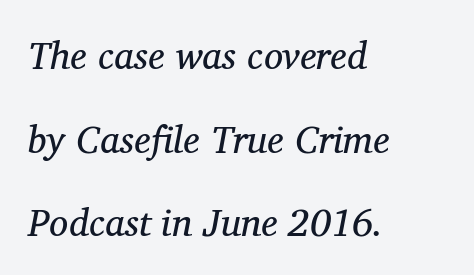
Q: Is the text bold? A: No.
Q: Is the text italic (slanted)? A: Yes, it leans right by about 11 degrees.
Q: Is the typeface a serif or a sans-serif typeface? A: Serif.
Q: Is the text underlined? A: No.
Q: How is the paragraph aligned? A: Left-aligned.
Q: Is the spacing between letters normal or unusually wide? A: Normal.
Q: Is the spacing between lines tight, normal or loose? A: Loose.
Q: Width (condensed, normal, or wide)? A: Normal.
Q: Stroke contrast? A: Medium.
Q: x-height? A: Medium.
Q: Monospaced? A: No.
